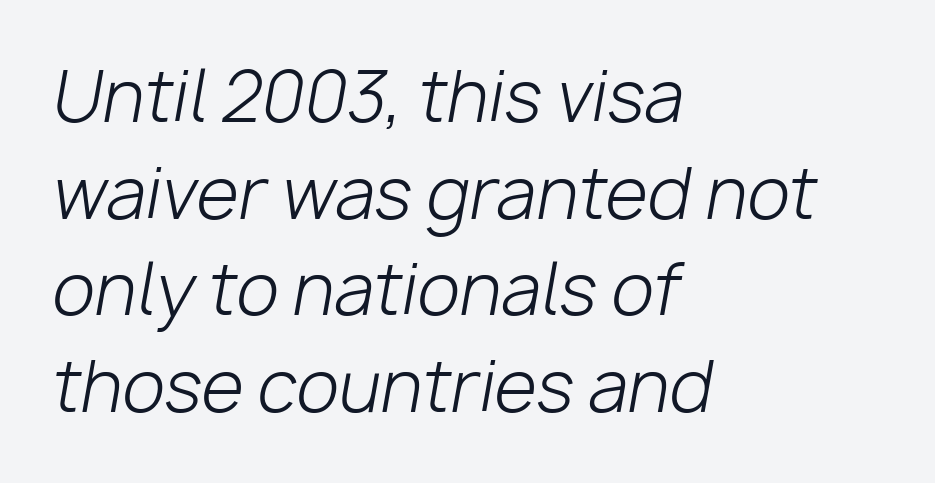
Q: Is the text bold? A: No.
Q: Is the text italic (slanted)? A: Yes, it leans right by about 10 degrees.
Q: Is the text underlined? A: No.
Q: How is the paragraph aligned? A: Left-aligned.
Q: Is the spacing between letters normal or unusually wide? A: Normal.
Q: Is the spacing between lines tight, normal or loose? A: Normal.
Q: Width (condensed, normal, or wide)? A: Normal.
Q: Stroke contrast? A: Low.
Q: x-height? A: Medium.
Q: Monospaced? A: No.
